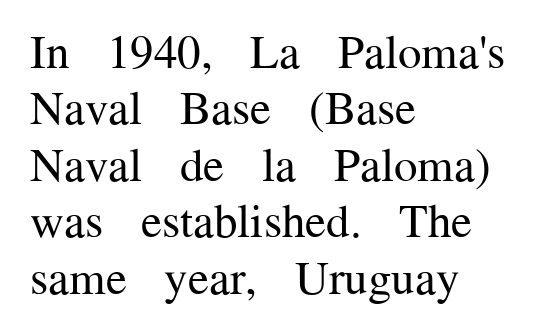
{"serif": "yes", "italic": "no", "bold": "no", "weight": "regular", "width": "normal", "stroke_contrast": "medium", "x_height": "medium", "monospaced": "no", "underline": "no", "align": "left", "line_spacing_ratio": 1.2, "letter_spacing": "normal", "letter_spacing_em": 0.0, "glyph_px": 47}
